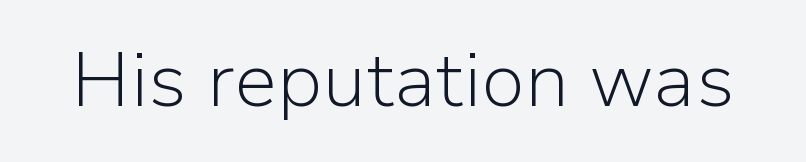
The passage shown has conventional tracking throughout. Each letter keeps its own natural width here, so spacing adapts to shape. Any mark beneath the type? The region is blank. Stroke thickness stays within the range of a standard reading face or lighter. In terms of letterform style, serifs are entirely absent. Nope, not italic — everything's standing straight.
